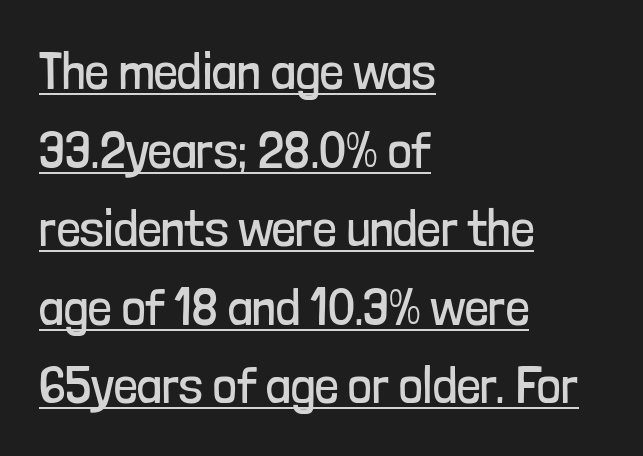
Stroke terminals: plain, sans-serif. The letters look calm and open, with moderate or lighter stems. The type is set solid horizontally, with unmodified tracking. Proportional: the letters do not fall into vertical columns.
